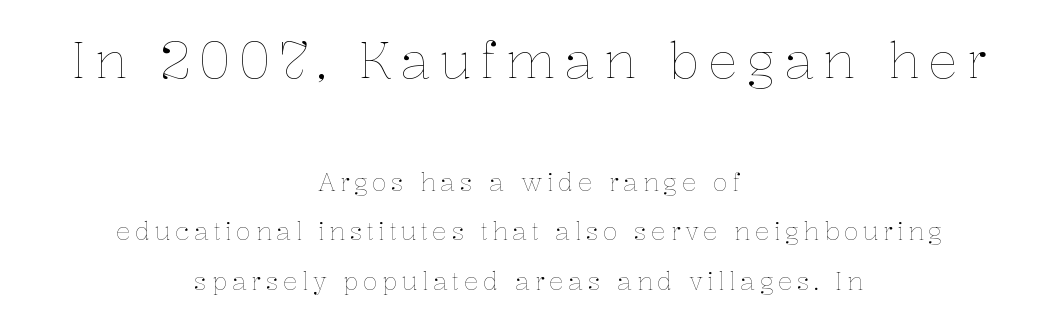
The image shows 50 px thin type, upright; set centered, loose line spacing (1.98x), not underlined; the first (top) block is 2.0x larger; low stroke contrast and a medium x-height.
